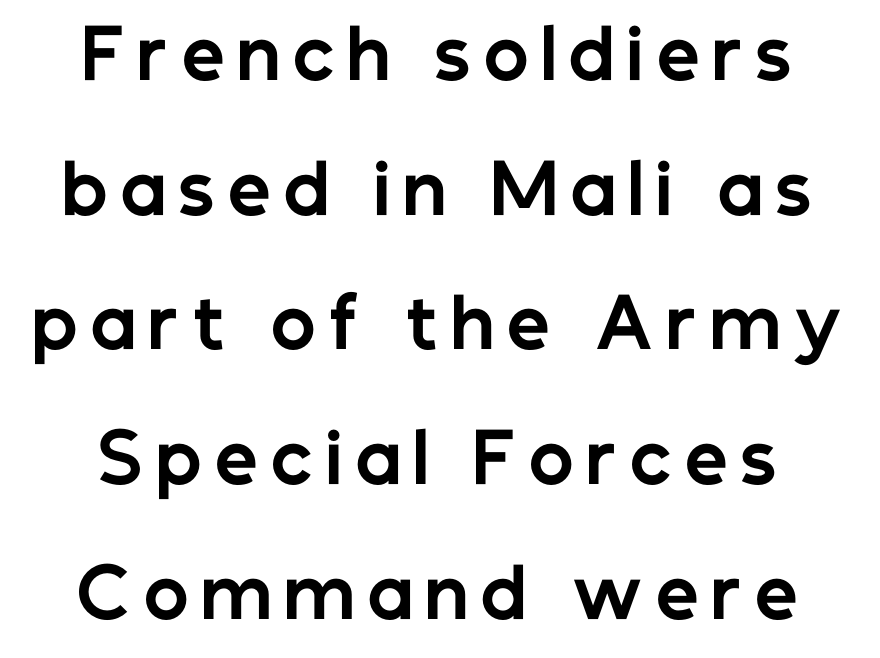
Q: Is the text bold? A: Yes.
Q: Is the text italic (slanted)? A: No, it is upright.
Q: Is the typeface a serif or a sans-serif typeface? A: Sans-serif.
Q: Is the text underlined? A: No.
Q: Is the spacing between lines tight, normal or loose? A: Loose.
Q: Width (condensed, normal, or wide)? A: Normal.
Q: Stroke contrast? A: Low.
Q: x-height? A: Medium.
Q: Monospaced? A: No.
